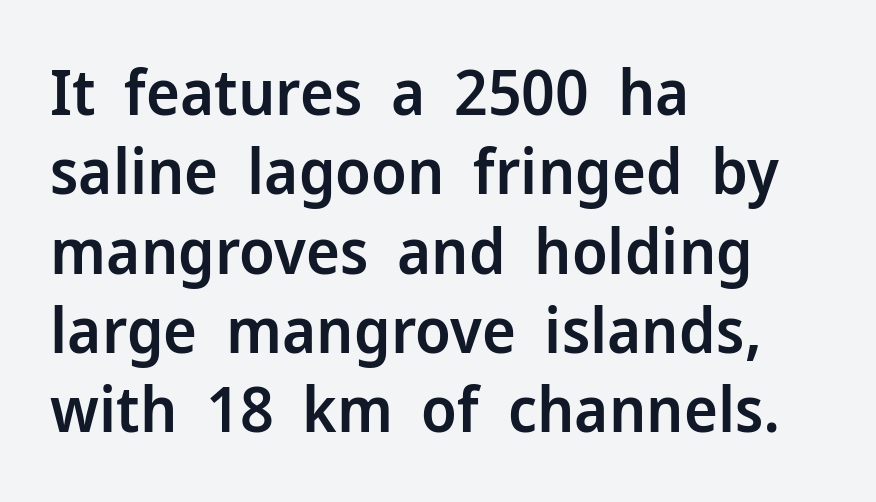
Proportional: the letters do not fall into vertical columns. Moderately thickened strokes mark this as semibold type. The text block is weighted toward the left margin, trailing off unevenly rightward. You can tell from the bare stems that sans-serif type was used. The lettering stays uniformly vertical, giving the passage a roman look.
